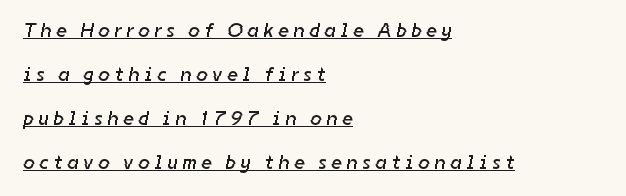
Q: Is the text bold? A: No.
Q: Is the text underlined? A: Yes.
Q: How is the paragraph aligned? A: Left-aligned.
Q: Is the spacing between letters normal or unusually wide? A: Unusually wide.
Q: Is the spacing between lines tight, normal or loose? A: Loose.
